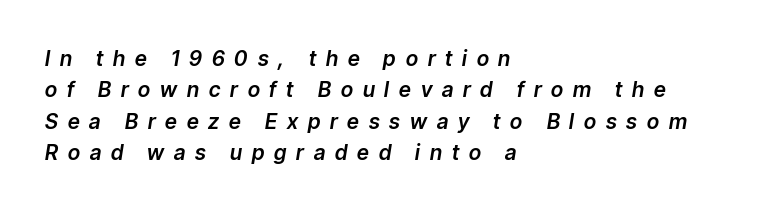
The image shows 21 px text type, italic (leaning right); set left-aligned, normal line spacing (1.5x), unusually wide letter spacing (+0.47 em), not underlined.
